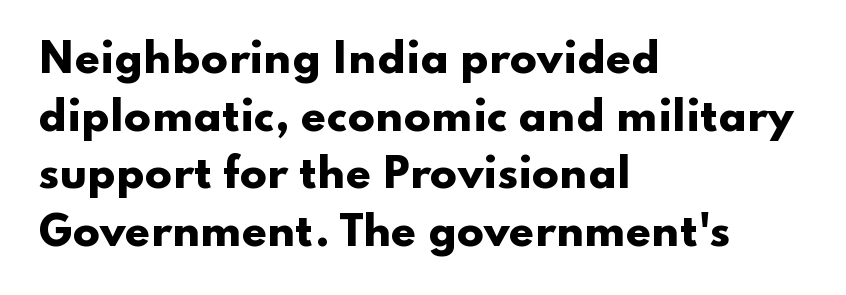
{"serif": "no", "italic": "no", "bold": "yes", "weight": "heavy", "width": "wide", "stroke_contrast": "low", "x_height": "small", "monospaced": "no", "underline": "no", "align": "left", "line_spacing": "normal", "line_spacing_ratio": 1.44, "letter_spacing": "normal", "letter_spacing_em": 0.0, "glyph_px": 40}
